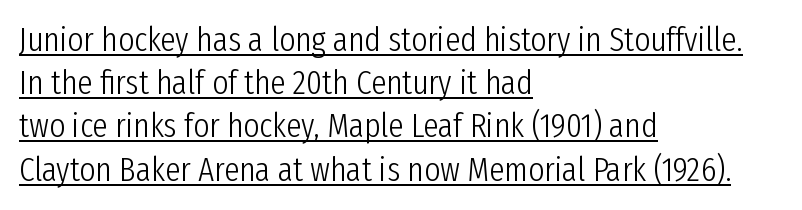
The image shows 34 px light, condensed sans-serif type, upright; set left-aligned, normal line spacing (1.27x), normal letter spacing, underlined; low stroke contrast and a medium x-height.
